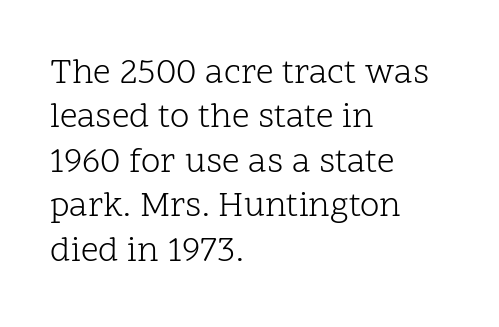
The image shows 35 px light serif type, upright; set left-aligned, normal line spacing (1.27x), normal letter spacing, not underlined; low stroke contrast and a medium x-height.
